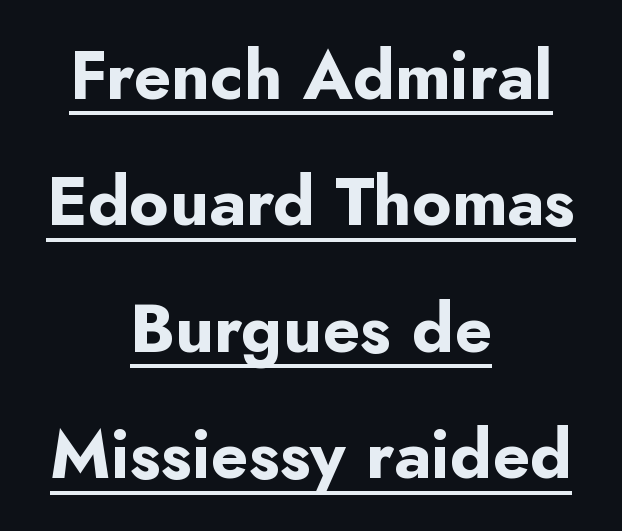
The image shows 68 px bold sans-serif type, upright; set centered, line spacing 1.86x, normal letter spacing, underlined; low stroke contrast and a small x-height.
